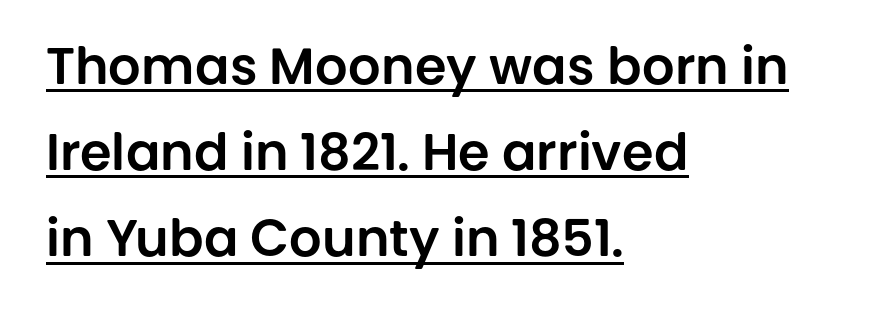
{"serif": "no", "italic": "no", "width": "normal", "stroke_contrast": "low", "x_height": "large", "monospaced": "no", "underline": "yes", "align": "left", "line_spacing": "normal", "line_spacing_ratio": 1.69, "letter_spacing": "normal", "letter_spacing_em": 0.0, "glyph_px": 51}
